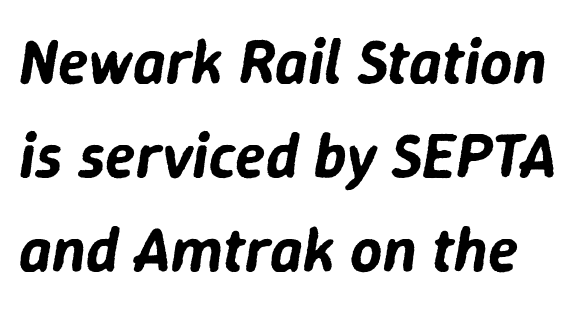
Do the characters align in a grid? No, the font is proportional. What's the leading like? Ordinary, nothing unusual. Nothing unusual about the tracking: characters are spaced as the font intends. Has an underline been added? It has not. The passage shown leans; its letterforms are oblique.
